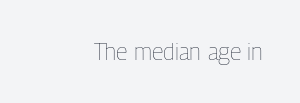
{"italic": "no", "bold": "no", "underline": "no", "align": "right", "letter_spacing": "normal", "letter_spacing_em": 0.0, "glyph_px": 23}
